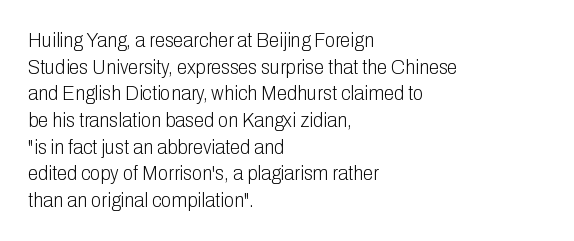
Q: Is the text bold? A: No.
Q: Is the text italic (slanted)? A: No, it is upright.
Q: Is the text underlined? A: No.
Q: How is the paragraph aligned? A: Left-aligned.
Q: Is the spacing between letters normal or unusually wide? A: Normal.
Q: Is the spacing between lines tight, normal or loose? A: Normal.
